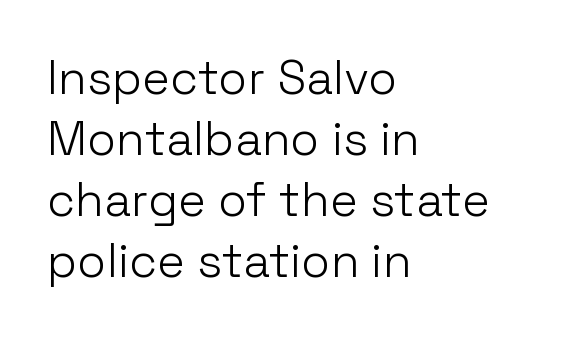
Q: Is the text bold? A: No.
Q: Is the text italic (slanted)? A: No, it is upright.
Q: Is the typeface a serif or a sans-serif typeface? A: Sans-serif.
Q: Is the text underlined? A: No.
Q: How is the paragraph aligned? A: Left-aligned.
Q: Is the spacing between letters normal or unusually wide? A: Normal.
Q: Is the spacing between lines tight, normal or loose? A: Normal.
Q: Width (condensed, normal, or wide)? A: Normal.
Q: Stroke contrast? A: Low.
Q: x-height? A: Medium.
Q: Monospaced? A: No.
